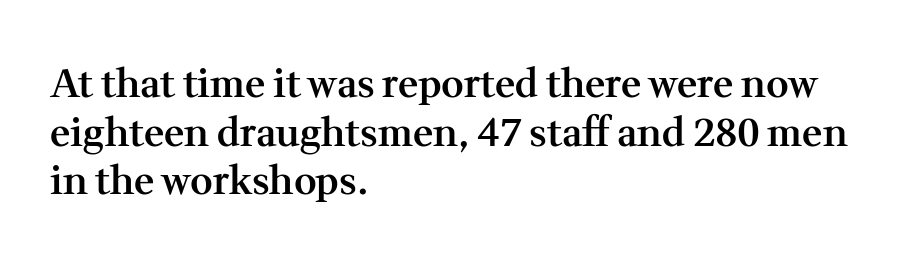
The image shows 39 px semibold serif type, upright; set left-aligned, normal line spacing (1.25x), normal letter spacing, not underlined; medium stroke contrast and a medium x-height.
